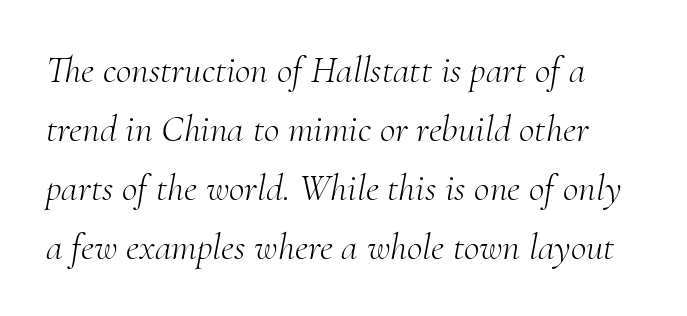
The image shows 38 px light serif type, italic (leaning right); set normal line spacing (1.55x), normal letter spacing, not underlined; medium stroke contrast and a small x-height.
